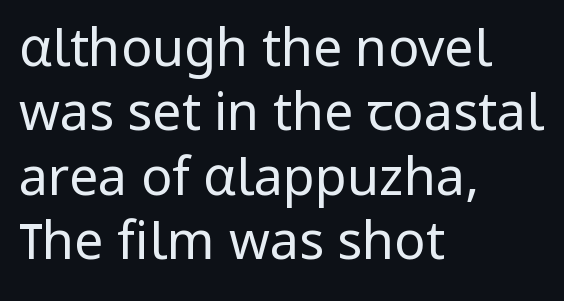
Q: Is the text bold? A: No.
Q: Is the text italic (slanted)? A: No, it is upright.
Q: Is the typeface a serif or a sans-serif typeface? A: Sans-serif.
Q: Is the text underlined? A: No.
Q: How is the paragraph aligned? A: Left-aligned.
Q: Is the spacing between letters normal or unusually wide? A: Normal.
Q: Width (condensed, normal, or wide)? A: Normal.
Q: Stroke contrast? A: Low.
Q: x-height? A: Medium.
Q: Monospaced? A: No.
